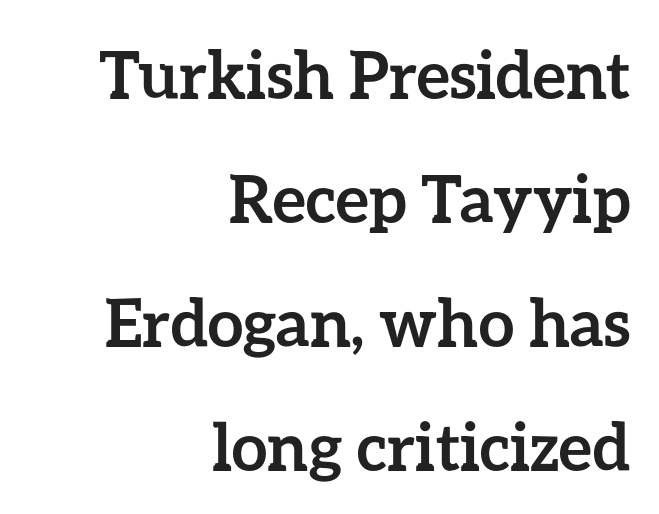
The image shows 65 px semibold type, upright; set right-aligned, loose line spacing (1.91x), normal letter spacing, not underlined; low stroke contrast and a medium x-height.
